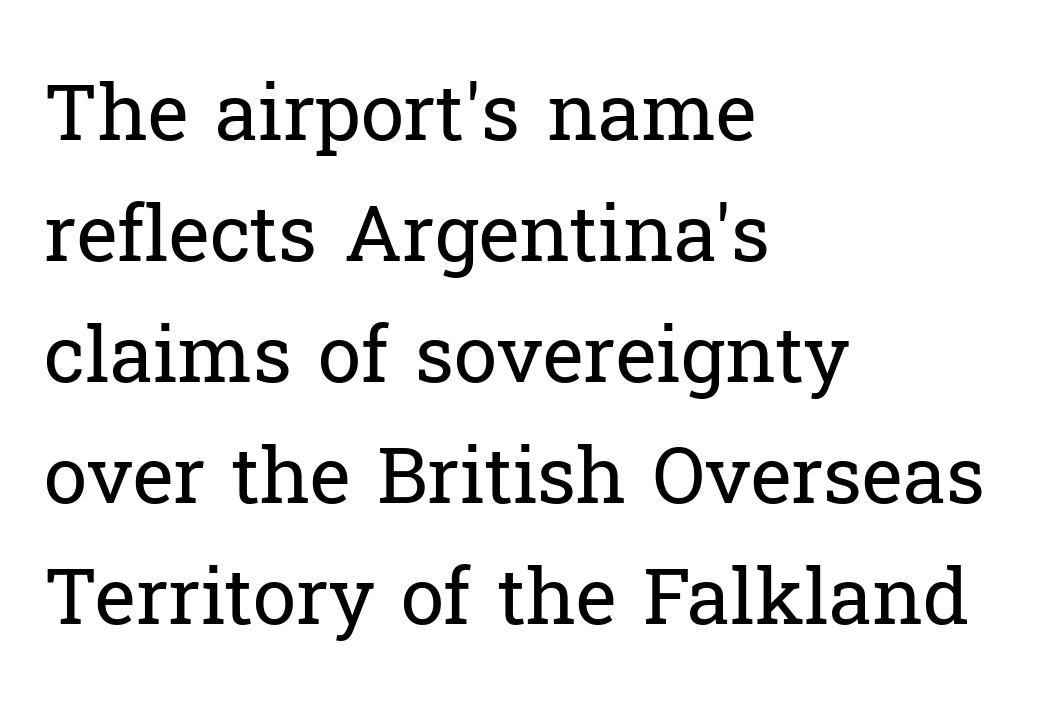
{"serif": "yes", "italic": "no", "bold": "no", "weight": "regular", "width": "normal", "stroke_contrast": "low", "x_height": "medium", "monospaced": "no", "underline": "no", "align": "left", "line_spacing": "normal", "line_spacing_ratio": 1.55, "letter_spacing": "normal", "letter_spacing_em": 0.0, "glyph_px": 78}
